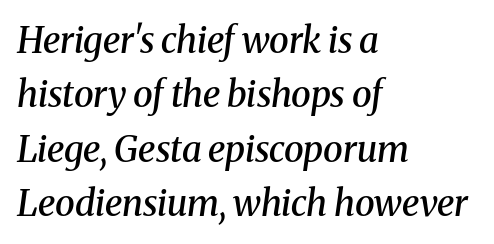
Spacing between characters is what you'd get straight out of the box. The passage shown is typed in a proportional face where columns would drift. Just letters on the line, the space beneath them empty. The font family rendered here belongs to the serif group.
